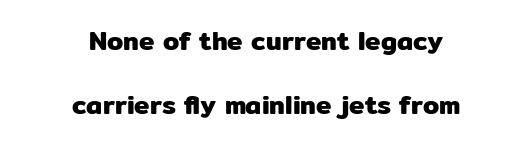
{"italic": "no", "underline": "no", "align": "center", "line_spacing": "loose", "line_spacing_ratio": 2.48, "letter_spacing": "normal", "letter_spacing_em": 0.0, "glyph_px": 26}
